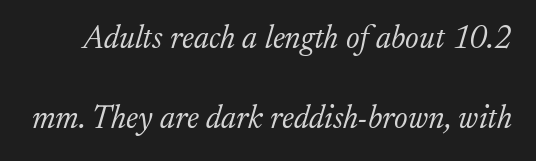
Q: Is the text bold? A: No.
Q: Is the text italic (slanted)? A: Yes, it leans right by about 17 degrees.
Q: Is the typeface a serif or a sans-serif typeface? A: Serif.
Q: Is the text underlined? A: No.
Q: Is the spacing between letters normal or unusually wide? A: Normal.
Q: Is the spacing between lines tight, normal or loose? A: Loose.
Q: Width (condensed, normal, or wide)? A: Normal.
Q: Stroke contrast? A: Low.
Q: x-height? A: Medium.
Q: Monospaced? A: No.
